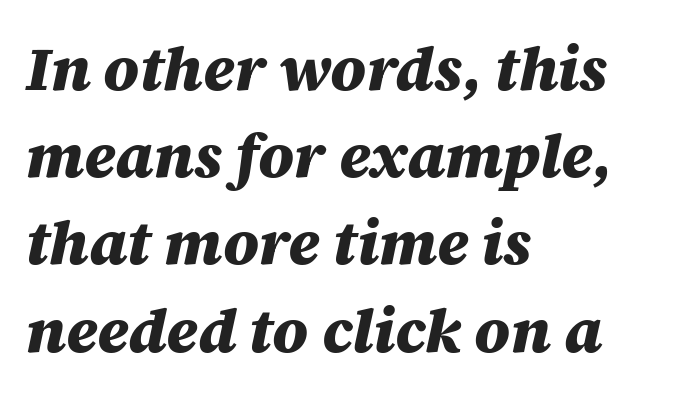
The image shows 61 px heavy type, italic (leaning right); set left-aligned, normal line spacing (1.43x), normal letter spacing, not underlined; medium stroke contrast and a large x-height.
